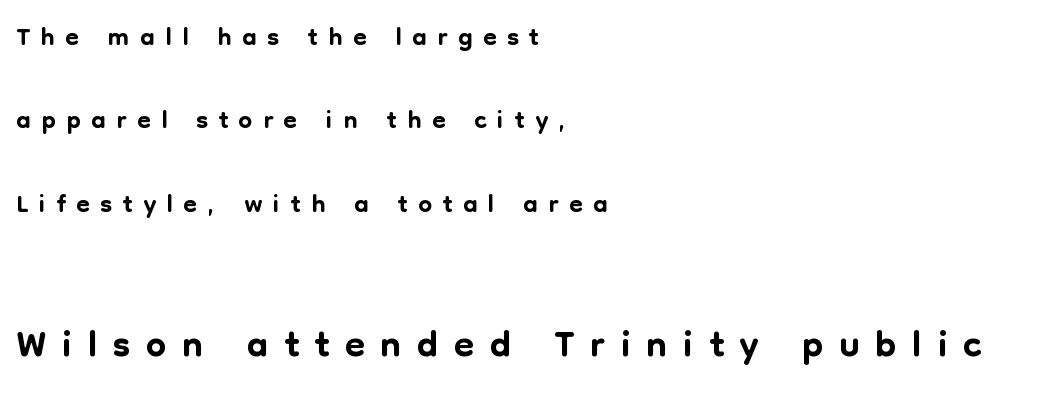
The image shows 58 px sans-serif type, upright; set left-aligned, loose line spacing (2.14x), unusually wide letter spacing (+0.27 em), not underlined; the second (bottom) block is 1.49x larger; low stroke contrast and a medium x-height.
